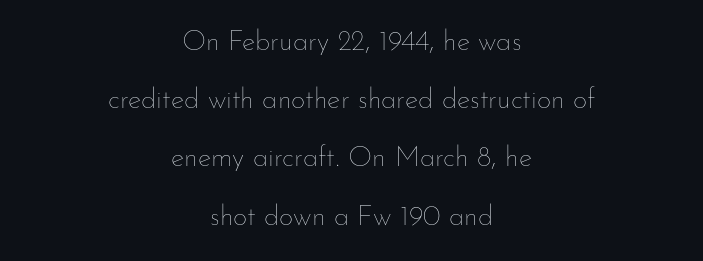
The cut favours lightness, reaching ordinary text weight at its darkest. Spacing between characters is what you'd get straight out of the box. Here the designer chose a conventional face with non-uniform glyph widths. In CSS terms this would be text-align: center. The lines are spread far apart with generous leading. Every character sits straight up, as roman type does.
